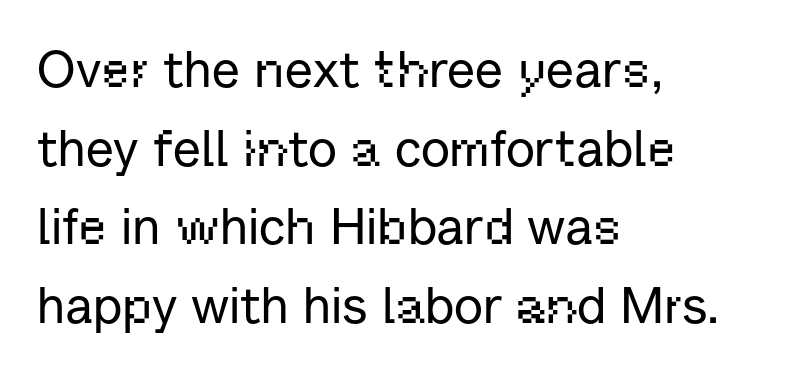
Q: Is the text italic (slanted)? A: No, it is upright.
Q: Is the typeface a serif or a sans-serif typeface? A: Sans-serif.
Q: Is the text underlined? A: No.
Q: How is the paragraph aligned? A: Left-aligned.
Q: Is the spacing between letters normal or unusually wide? A: Normal.
Q: Is the spacing between lines tight, normal or loose? A: Normal.
Q: Width (condensed, normal, or wide)? A: Normal.
Q: Stroke contrast? A: Low.
Q: x-height? A: Medium.
Q: Monospaced? A: No.
